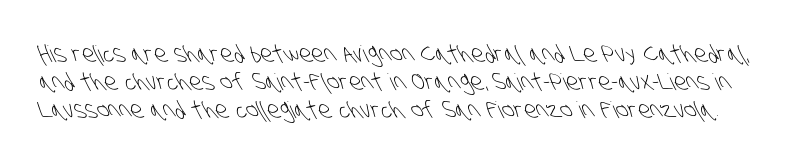
Q: Is the text bold? A: No.
Q: Is the text underlined? A: No.
Q: Is the spacing between letters normal or unusually wide? A: Normal.
